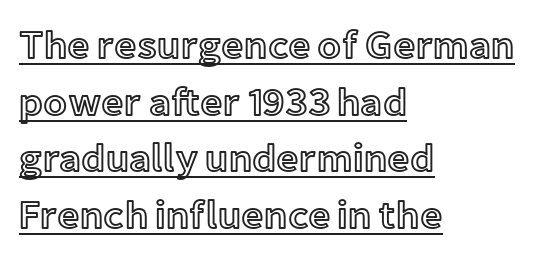
The image shows 39 px text type, upright; set left-aligned, normal line spacing (1.45x), normal letter spacing, underlined; a medium x-height.
